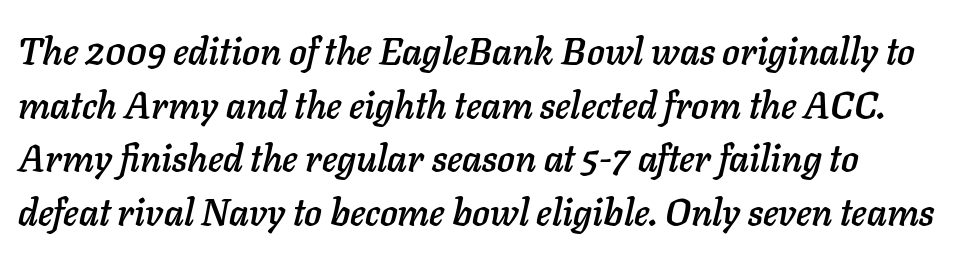
The face used here is proportionally spaced, like ordinary book or web type. The line-height multiplier appears to be the usual default. This sample uses plain, unmodified letter spacing. Characters are canted at an angle relative to the baseline's perpendicular. Check under the words: just untouched page.
